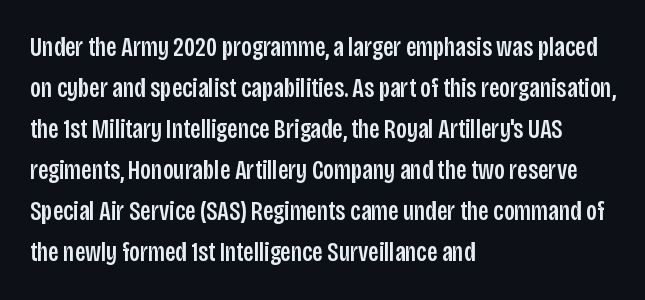
Underlining? Definitely not there. The passage shown stacks its lines at a standard gap. Tall strokes in this sample are plumb rather than angled. Is the block centered? No — it sits flush against the left margin.
